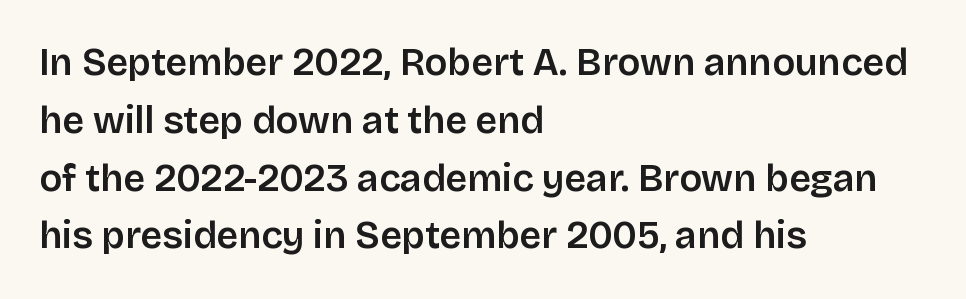
To sum up the face: it is a sans, with no serifs. The axis of the letterforms is exactly vertical. The space between consecutive lines is moderate. Reading down the block, your eye returns to a fixed left position each line. Here the glyphs are tracked normally, forming tight word shapes. Proportional: the letters do not fall into vertical columns.
